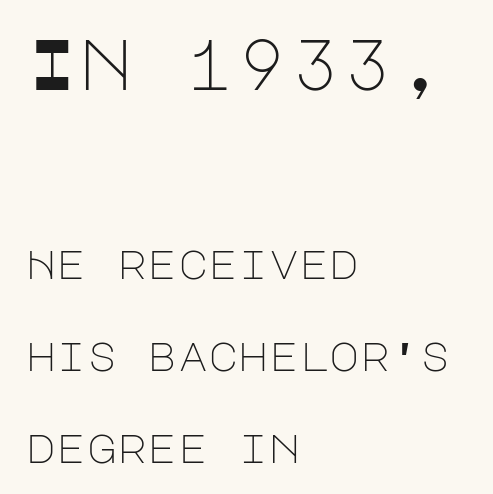
The image shows 71 px light sans-serif type, upright; set left-aligned, loose line spacing (2.24x), normal letter spacing, not underlined; the first (top) block is 1.73x larger; low stroke contrast and a large x-height.
